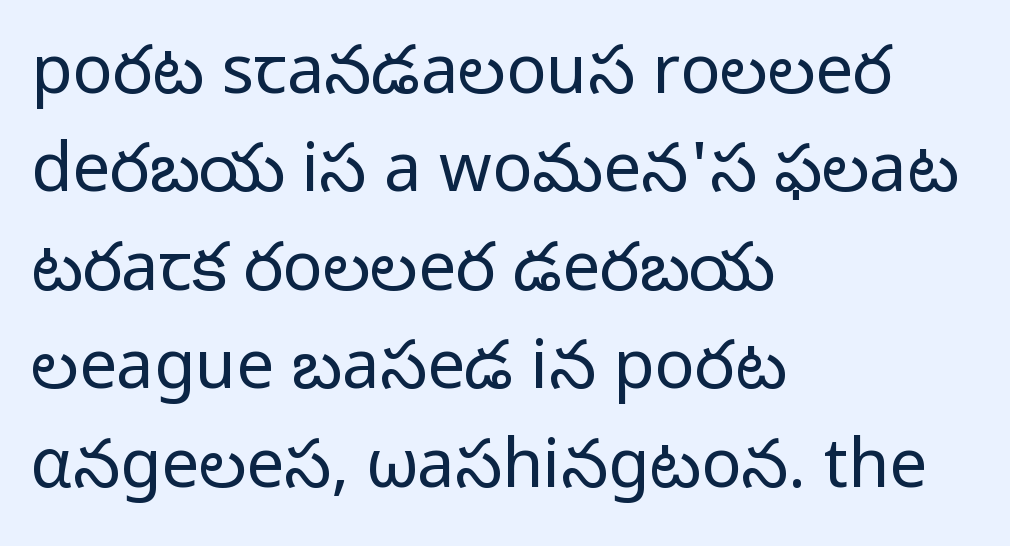
Q: Is the text bold? A: No.
Q: Is the text italic (slanted)? A: No, it is upright.
Q: Is the typeface a serif or a sans-serif typeface? A: Sans-serif.
Q: Is the text underlined? A: No.
Q: How is the paragraph aligned? A: Left-aligned.
Q: Is the spacing between letters normal or unusually wide? A: Normal.
Q: Is the spacing between lines tight, normal or loose? A: Normal.
Q: Width (condensed, normal, or wide)? A: Normal.
Q: Stroke contrast? A: Low.
Q: x-height? A: Medium.
Q: Monospaced? A: No.
